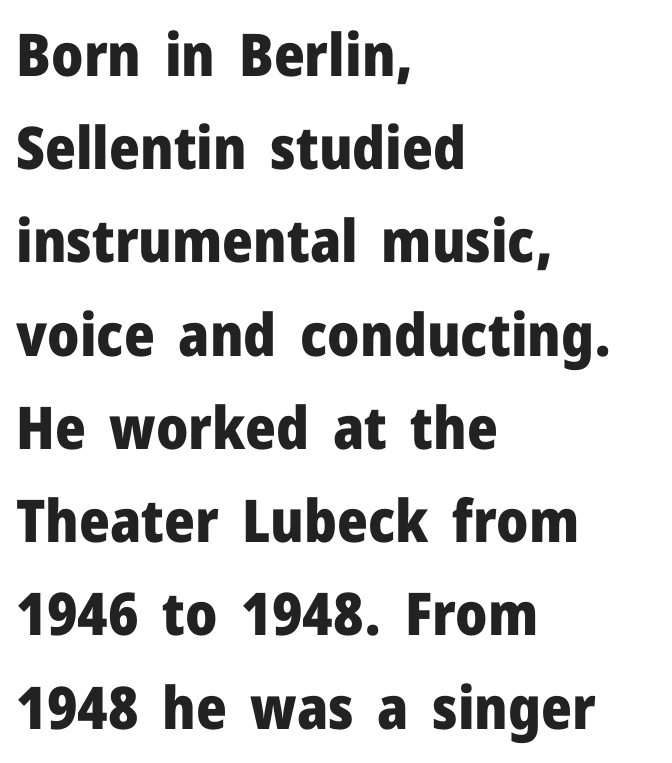
The image shows 59 px heavy sans-serif type, upright; set left-aligned, normal line spacing (1.58x), normal letter spacing, not underlined; low stroke contrast and a medium x-height.
